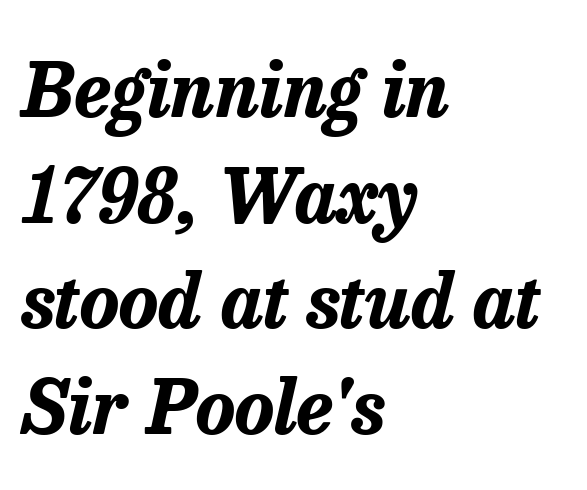
Q: Is the text bold? A: Yes.
Q: Is the text italic (slanted)? A: Yes, it leans right by about 13 degrees.
Q: Is the text underlined? A: No.
Q: How is the paragraph aligned? A: Left-aligned.
Q: Is the spacing between letters normal or unusually wide? A: Normal.
Q: Is the spacing between lines tight, normal or loose? A: Normal.
Q: Width (condensed, normal, or wide)? A: Normal.
Q: Stroke contrast? A: Low.
Q: x-height? A: Medium.
Q: Monospaced? A: No.
